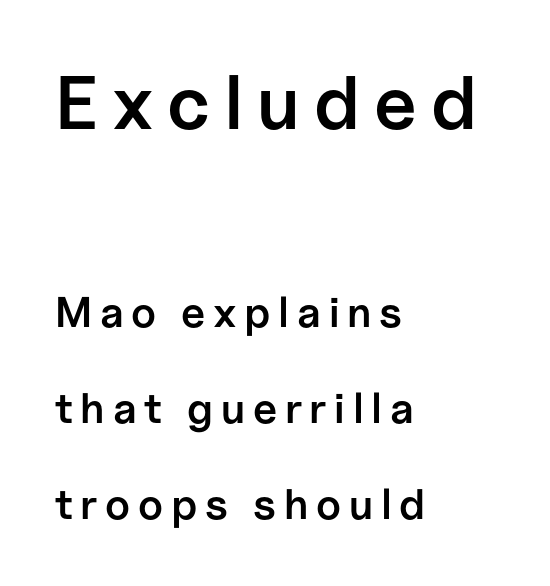
To sum up the face: it is a sans, with no serifs. The lettering stays uniformly vertical, giving the passage a roman look. The more generous point size was reserved for the upper chunk. This is the in-between weight designers call semibold or demi. Proportional: the letters do not fall into vertical columns.
